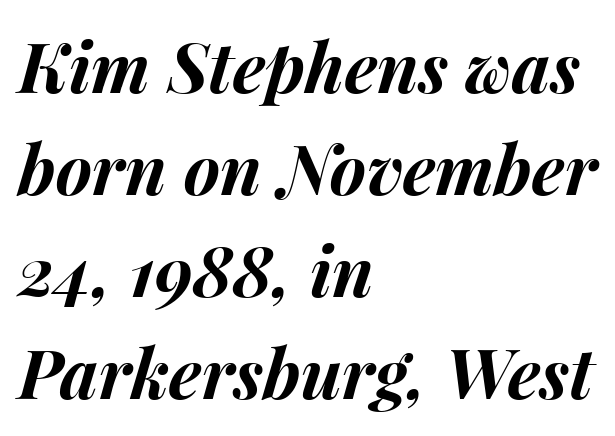
Each letter keeps its own natural width here, so spacing adapts to shape. The glyphs look as if they've been sheared to an angle. These lines sit exactly where default settings would place them. The letters are bold, with thick, heavy strokes. The compositor pushed each line to the left boundary. This sample uses plain, unmodified letter spacing.
